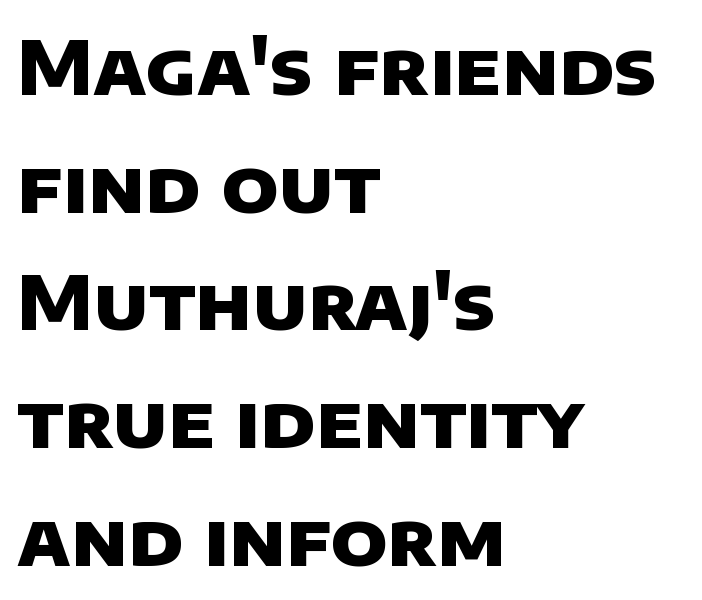
The image shows 75 px heavy sans-serif type; set left-aligned, normal line spacing (1.57x), normal letter spacing, not underlined; low stroke contrast and a large x-height.
